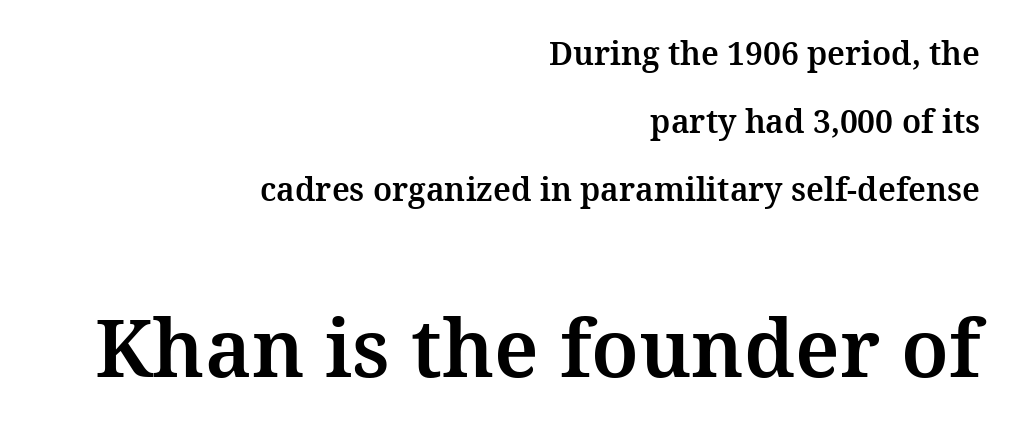
The image shows 80 px serif type, upright; set right-aligned, loose line spacing (2.12x), normal letter spacing, not underlined; the second (bottom) block is 2.5x larger; medium stroke contrast and a medium x-height.
